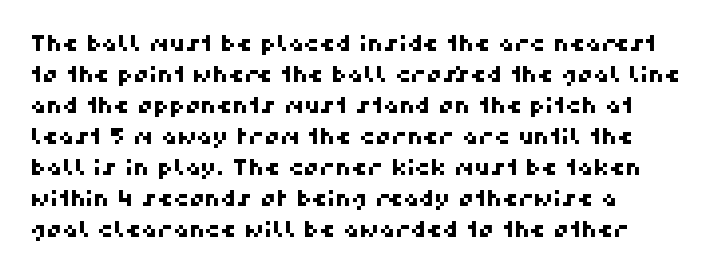
The image shows 22 px text type; set normal line spacing (1.41x), normal letter spacing, not underlined.
